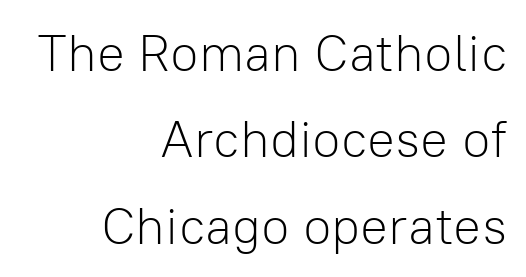
The image shows 52 px light sans-serif type, upright; set right-aligned, normal line spacing (1.66x), normal letter spacing, not underlined; low stroke contrast and a medium x-height.
